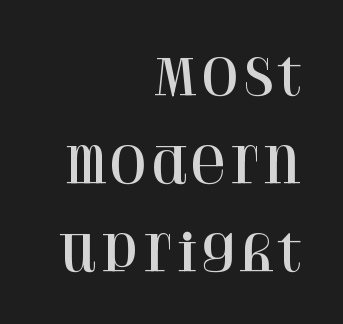
Is the letter spacing exaggerated? No — it looks like the ordinary default. This sample uses a serif face. Do the characters align in a grid? No, the font is proportional. Short and long lines alike share a common ending point at right.
